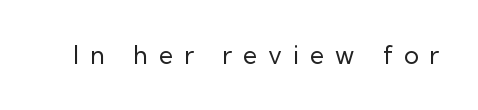
Spacing between characters has been opened up far beyond the box default. Check the space under the baseline: it is left empty. The axis of the letterforms is exactly vertical. The typesetting does not lean heavy: it is not bold.
